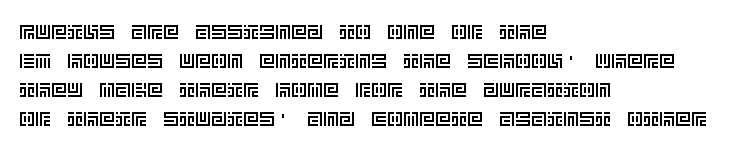
Rows of type keep a routine distance in the vertical direction. Is the block centered? No — it sits flush against the left margin. No italicization has been applied; the sample stays upright. Letters rest on an invisible, unmarked baseline.
